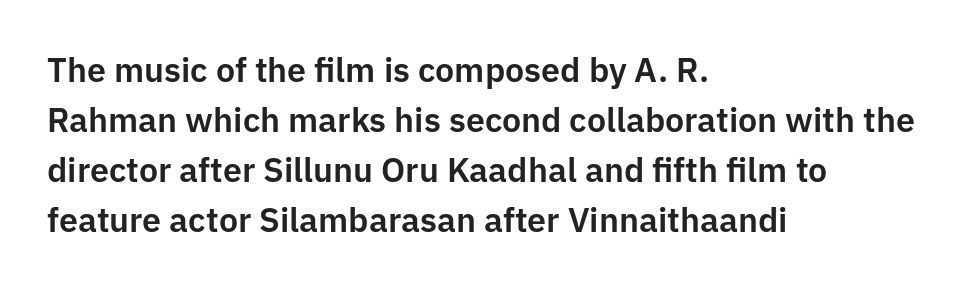
The image shows 34 px sans-serif type, upright; set left-aligned, normal line spacing (1.47x), normal letter spacing, not underlined; low stroke contrast and a medium x-height.
